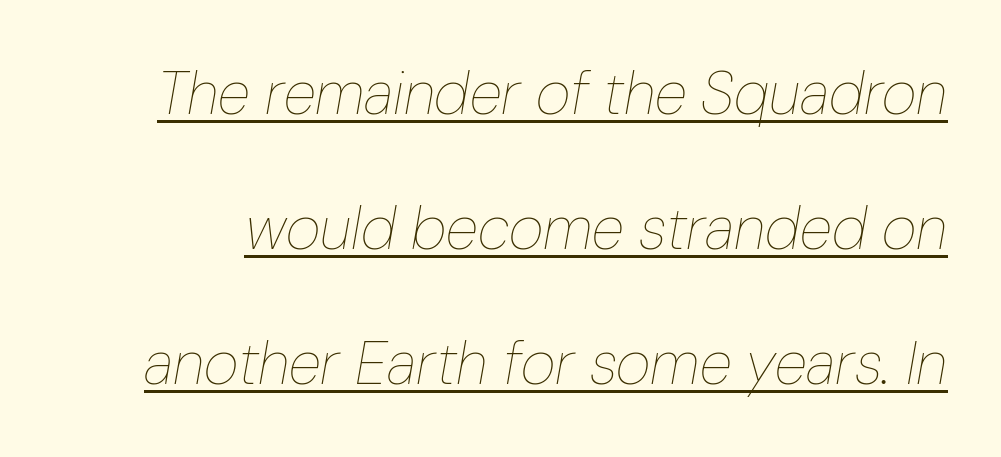
Tall strokes in this sample are angled rather than plumb. Quick note: underline on. The face used here is proportionally spaced, like ordinary book or web type. The letters look calm and open, with moderate or lighter stems. Does the leading feel generous? Absolutely, it's lavish.
